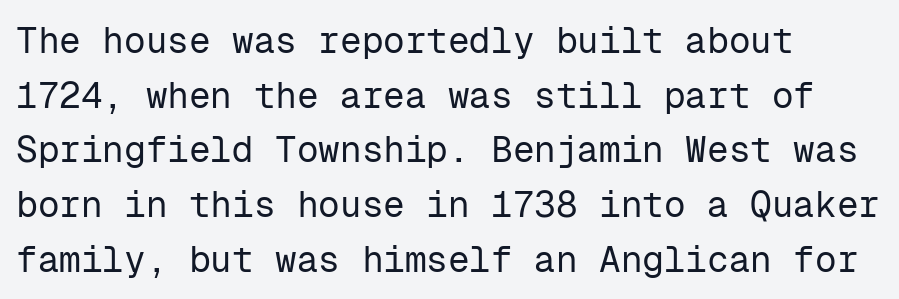
{"serif": "no", "italic": "no", "bold": "no", "weight": "regular", "width": "normal", "stroke_contrast": "low", "x_height": "medium", "monospaced": "yes", "underline": "no", "align": "left", "line_spacing": "normal", "line_spacing_ratio": 1.52, "letter_spacing": "normal", "letter_spacing_em": 0.0, "glyph_px": 36}
